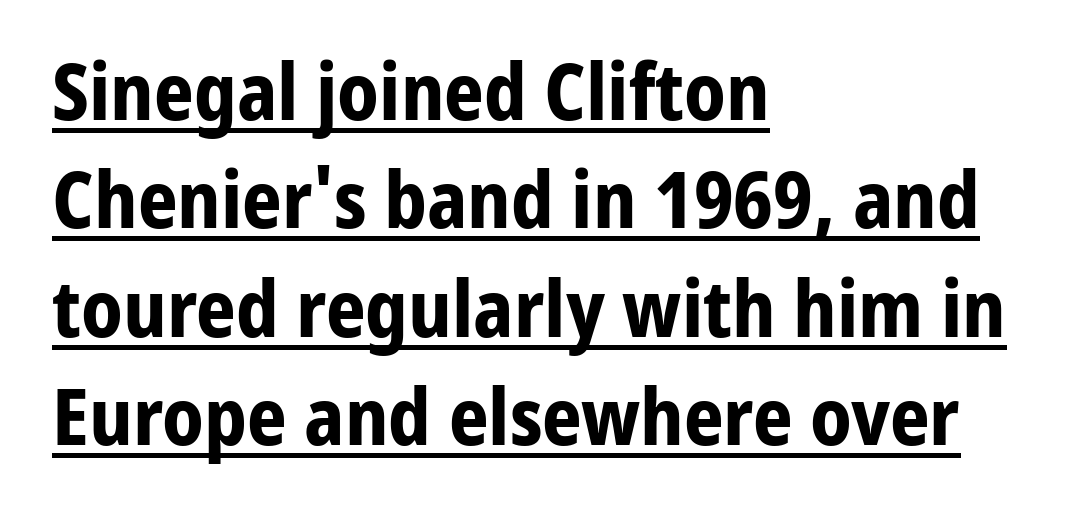
The image shows 78 px bold sans-serif type, upright; set left-aligned, normal line spacing (1.39x), normal letter spacing, underlined; low stroke contrast and a medium x-height.
